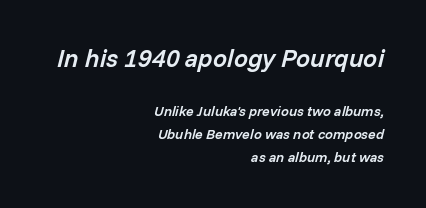
Has an underline been added? It has not. Between one letter and the next there's only the usual sliver of space. Which margin do the lines hug? The right one — the left edge is uneven. Baseline-to-baseline distance is the conventional proportion of letter height.
